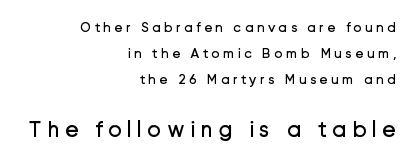
The image shows 23 px text type, upright; set right-aligned, line spacing 1.85x, unusually wide letter spacing (+0.23 em), not underlined; the second (bottom) block is 1.64x larger.
